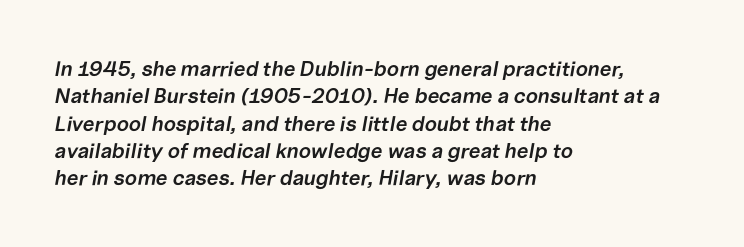
The image shows 21 px text type, italic (leaning right); set left-aligned, normal line spacing (1.3x), normal letter spacing, not underlined.
